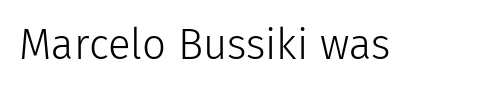
{"serif": "no", "italic": "no", "bold": "no", "weight": "light", "width": "normal", "stroke_contrast": "low", "x_height": "medium", "monospaced": "no", "underline": "no", "letter_spacing": "normal", "letter_spacing_em": 0.0, "glyph_px": 42}
